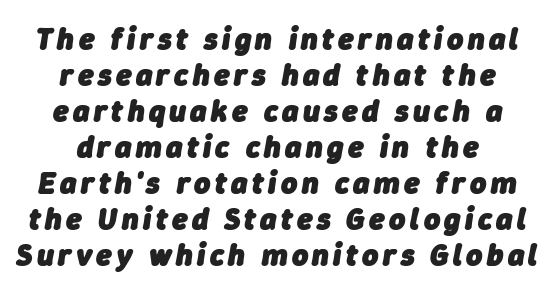
{"italic": "yes", "lean": "right", "slant_degrees": 9, "bold": "yes", "weight": "heavy", "width": "normal", "stroke_contrast": "low", "x_height": "medium", "monospaced": "no", "underline": "no", "align": "center", "line_spacing_ratio": 1.16, "glyph_px": 31}
